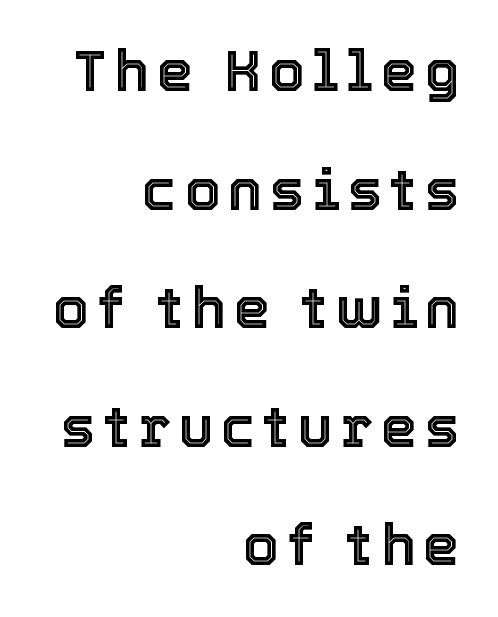
{"italic": "no", "width": "normal", "x_height": "medium", "monospaced": "no", "underline": "no", "align": "right", "line_spacing": "loose", "line_spacing_ratio": 2.08, "glyph_px": 57}
